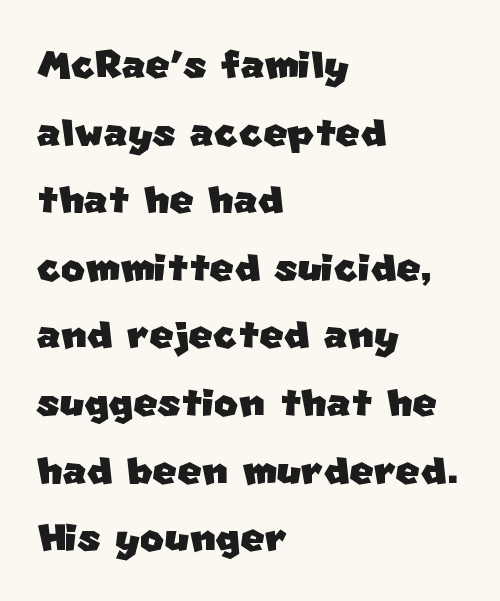
Where is the straight margin? On the left. Inter-character spacing is left at the font's built-in metrics. Does the type have serifs? No, each stem ends abruptly. This sample has the flowing, uneven cadence of proportional lettering.
